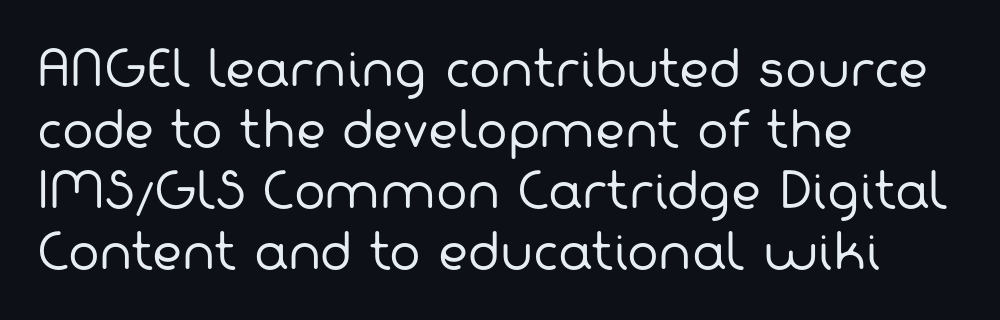
Q: Is the text bold? A: No.
Q: Is the typeface a serif or a sans-serif typeface? A: Sans-serif.
Q: Is the text underlined? A: No.
Q: How is the paragraph aligned? A: Left-aligned.
Q: Is the spacing between letters normal or unusually wide? A: Normal.
Q: Is the spacing between lines tight, normal or loose? A: Normal.
Q: Width (condensed, normal, or wide)? A: Normal.
Q: Stroke contrast? A: Low.
Q: x-height? A: Medium.
Q: Monospaced? A: No.
